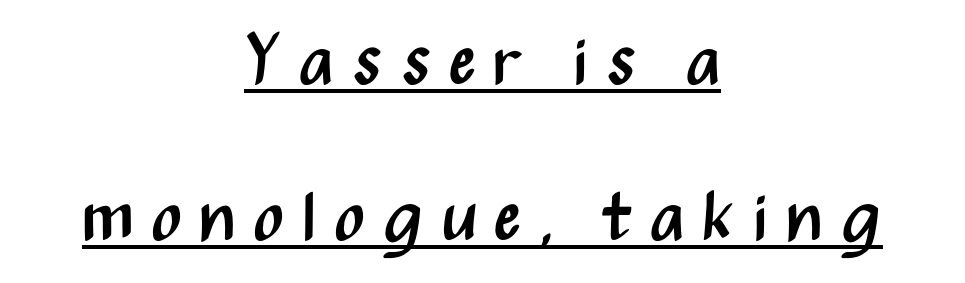
{"serif": "no", "italic": "no", "bold": "no", "weight": "regular", "width": "condensed", "stroke_contrast": "medium", "x_height": "medium", "monospaced": "no", "underline": "yes", "align": "center", "line_spacing": "loose", "line_spacing_ratio": 2.2, "letter_spacing": "wide", "letter_spacing_em": 0.23, "glyph_px": 71}
